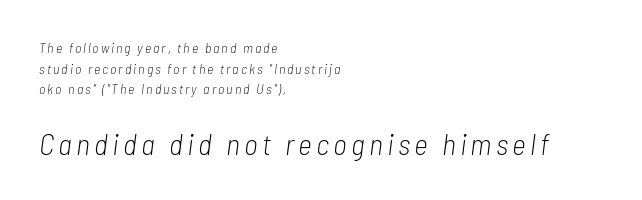
Q: Is the text bold? A: No.
Q: Is the text italic (slanted)? A: Yes, it leans right by about 7 degrees.
Q: Is the text underlined? A: No.
Q: How is the paragraph aligned? A: Left-aligned.
Q: Is the spacing between lines tight, normal or loose? A: Normal.
Q: Which block of text is set in a larger size, the first (top) or the second (bottom)? A: The second (bottom) one.
Q: Width (condensed, normal, or wide)? A: Condensed.
Q: Stroke contrast? A: Low.
Q: x-height? A: Medium.
Q: Monospaced? A: No.
